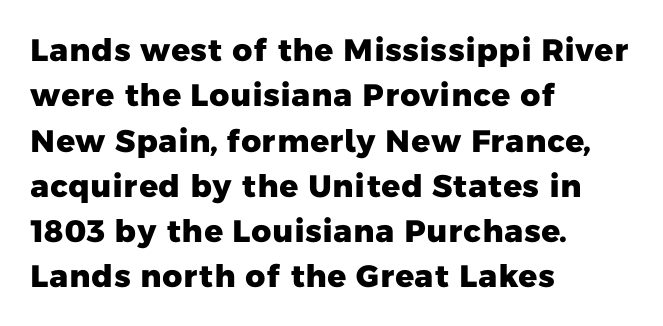
{"serif": "no", "bold": "yes", "weight": "heavy", "width": "normal", "stroke_contrast": "low", "x_height": "medium", "monospaced": "no", "underline": "no", "align": "left", "line_spacing": "normal", "line_spacing_ratio": 1.46, "letter_spacing": "normal", "letter_spacing_em": 0.0, "glyph_px": 31}
